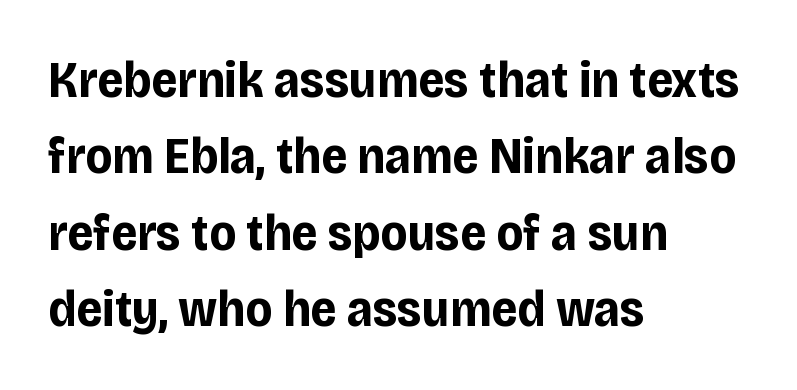
Q: Is the text bold? A: Yes.
Q: Is the text italic (slanted)? A: No, it is upright.
Q: Is the typeface a serif or a sans-serif typeface? A: Sans-serif.
Q: Is the text underlined? A: No.
Q: How is the paragraph aligned? A: Left-aligned.
Q: Is the spacing between letters normal or unusually wide? A: Normal.
Q: Is the spacing between lines tight, normal or loose? A: Normal.
Q: Width (condensed, normal, or wide)? A: Condensed.
Q: Stroke contrast? A: Low.
Q: x-height? A: Large.
Q: Monospaced? A: No.
